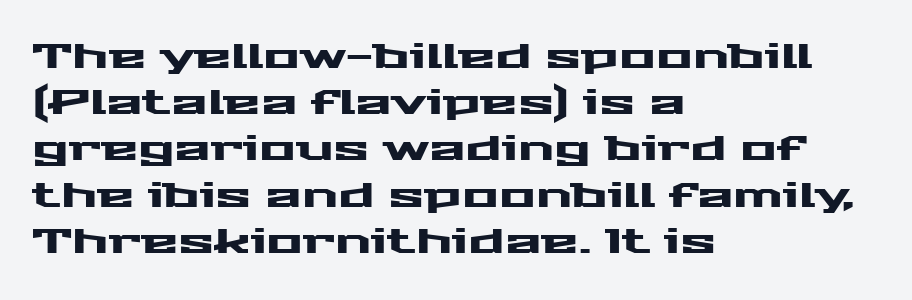
{"serif": "no", "italic": "no", "width": "wide", "stroke_contrast": "medium", "x_height": "medium", "monospaced": "no", "underline": "no", "align": "left", "line_spacing": "normal", "line_spacing_ratio": 1.36, "letter_spacing": "normal", "letter_spacing_em": 0.0, "glyph_px": 34}
